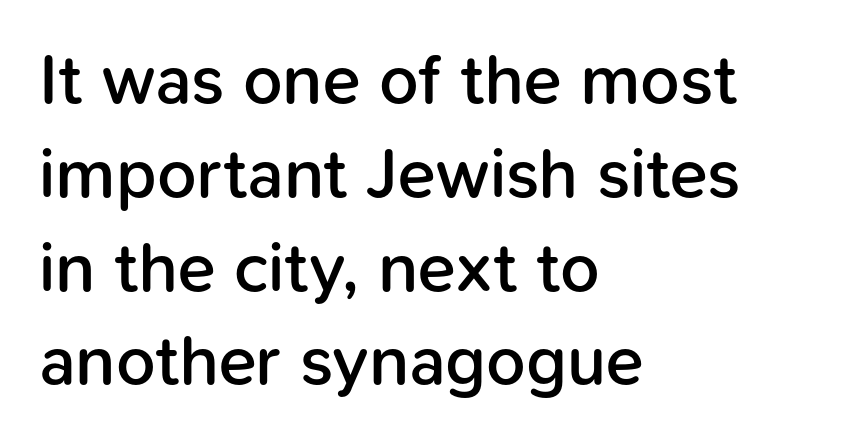
Caption: multi-line text, flush left, ragged right. The specimen reads as upright at a glance. Nope, no serifs anywhere on these letters. You could not count columns in this text — the font is proportionally spaced. This sample uses plain, unmodified letter spacing.
